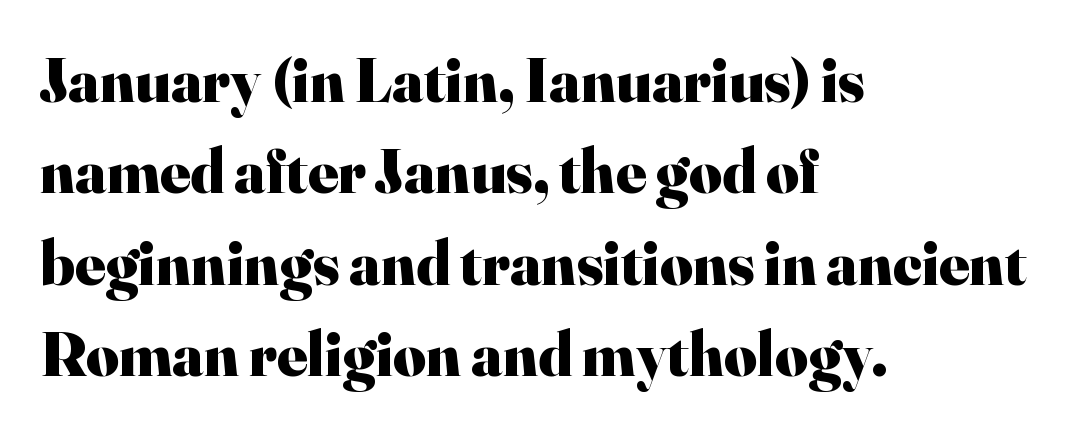
The letters carry serifs — small finishing strokes at the ends of their stems. Letter spacing: default. Spacing verdict: proportional, widths tailored to each character. The letters are bold, with thick, heavy strokes. The rag falls on the right side of this text block.
